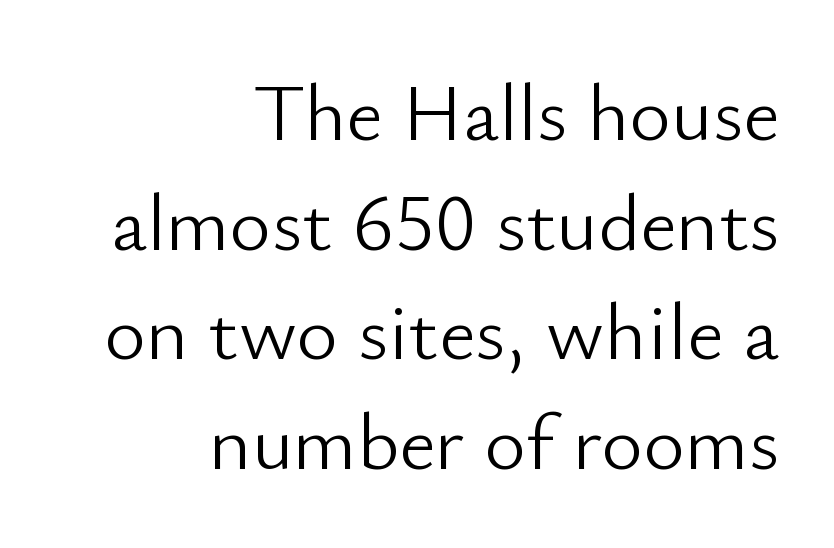
Upright lettering throughout. The string is rendered with underlining switched off. These lines are set flush right with a ragged left edge. The line-height multiplier appears to be the usual default. Compared with typical body copy, the letter spacing here is the same. The letters carry no serifs — their stems end cleanly without finishing strokes.
